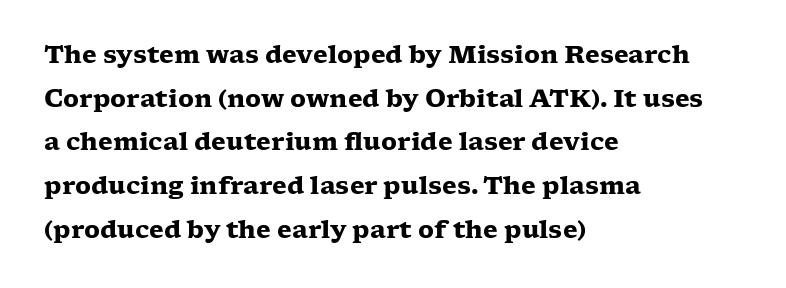
Q: Is the text bold? A: Yes.
Q: Is the text italic (slanted)? A: No, it is upright.
Q: Is the text underlined? A: No.
Q: How is the paragraph aligned? A: Left-aligned.
Q: Is the spacing between letters normal or unusually wide? A: Normal.
